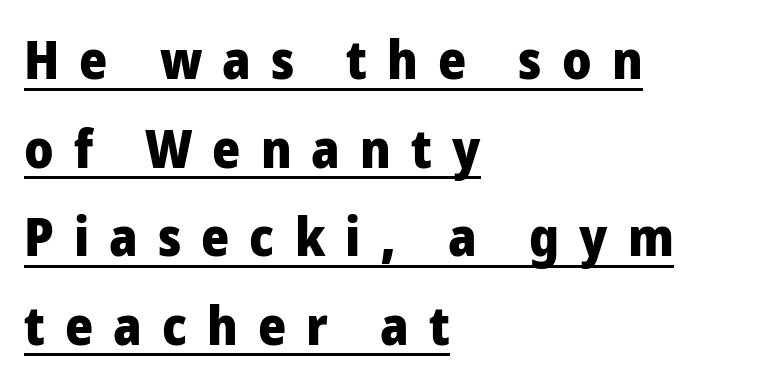
Q: Is the text bold? A: Yes.
Q: Is the text italic (slanted)? A: No, it is upright.
Q: Is the typeface a serif or a sans-serif typeface? A: Sans-serif.
Q: Is the text underlined? A: Yes.
Q: How is the paragraph aligned? A: Left-aligned.
Q: Is the spacing between letters normal or unusually wide? A: Unusually wide.
Q: Is the spacing between lines tight, normal or loose? A: Normal.
Q: Width (condensed, normal, or wide)? A: Condensed.
Q: Stroke contrast? A: Low.
Q: x-height? A: Large.
Q: Monospaced? A: No.
